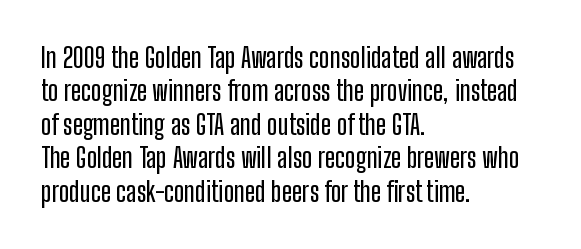
{"italic": "no", "underline": "no", "align": "left", "line_spacing_ratio": 1.24, "letter_spacing": "normal", "letter_spacing_em": 0.0, "glyph_px": 27}
